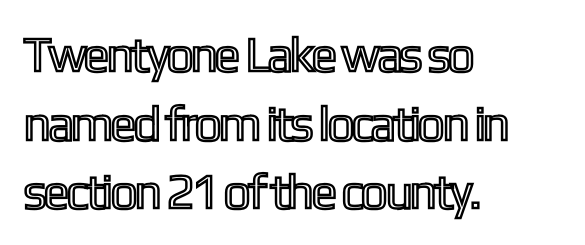
The image shows 49 px condensed type, upright; set left-aligned, normal line spacing (1.4x), normal letter spacing, not underlined; a medium x-height.
